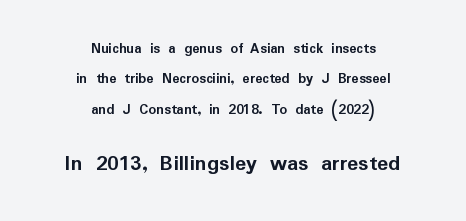
The paragraph has two soft edges and a firm central axis. Short note: letters normally spaced. These two chunks differ in scale, with the bottom chunk taking the larger measure. The face used here has the dense, thick strokes of a bold. Students, observe: this is what heavily led, spacious text looks like.
